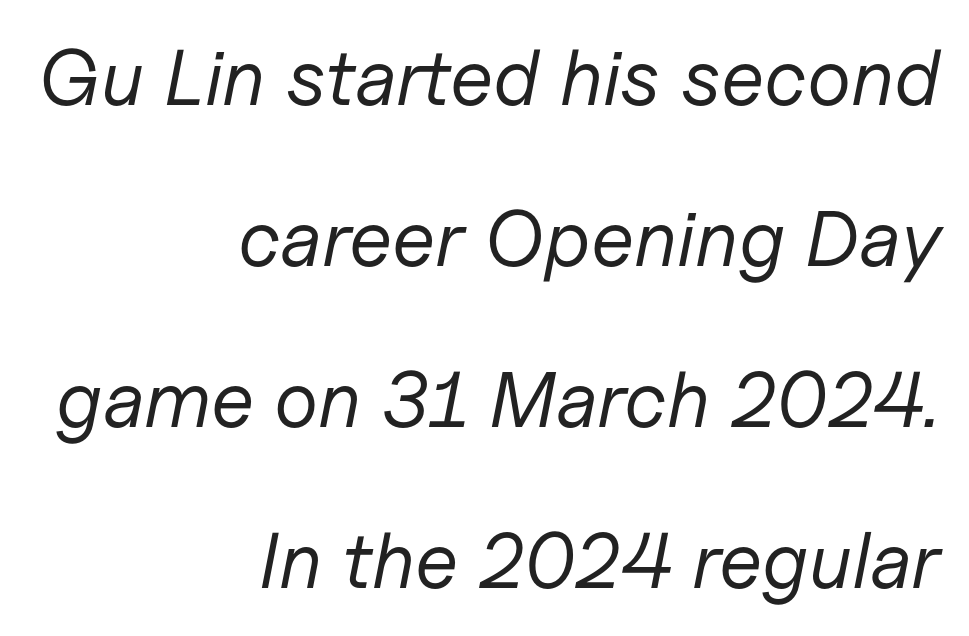
{"italic": "yes", "lean": "right", "slant_degrees": 11, "bold": "no", "weight": "regular", "width": "normal", "stroke_contrast": "low", "x_height": "medium", "monospaced": "no", "underline": "no", "align": "right", "line_spacing": "loose", "line_spacing_ratio": 2.04, "letter_spacing": "normal", "letter_spacing_em": 0.0, "glyph_px": 79}
